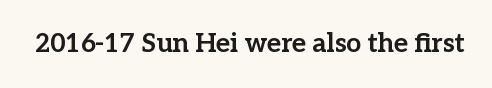
Q: Is the text bold? A: Yes.
Q: Is the text italic (slanted)? A: No, it is upright.
Q: Is the text underlined? A: No.
Q: Is the spacing between letters normal or unusually wide? A: Normal.
